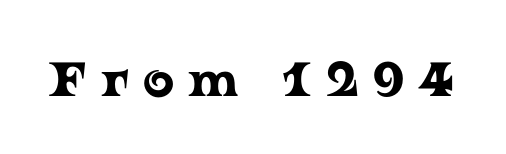
Q: Is the text italic (slanted)? A: No, it is upright.
Q: Is the typeface a serif or a sans-serif typeface? A: Serif.
Q: Is the text underlined? A: No.
Q: Is the spacing between letters normal or unusually wide? A: Unusually wide.
Q: Width (condensed, normal, or wide)? A: Wide.
Q: Stroke contrast? A: Low.
Q: x-height? A: Medium.
Q: Monospaced? A: No.
